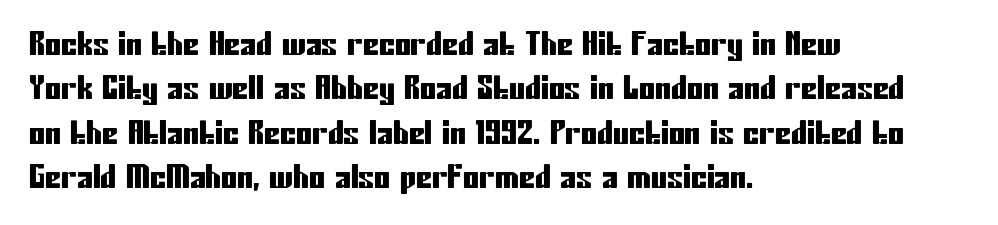
Reading down the column, the eye jumps a familiar distance to each next line. Posture: straight, roman, zero tilt. No word sits above an underline. The passage shown is typed in a proportional face where columns would drift.
